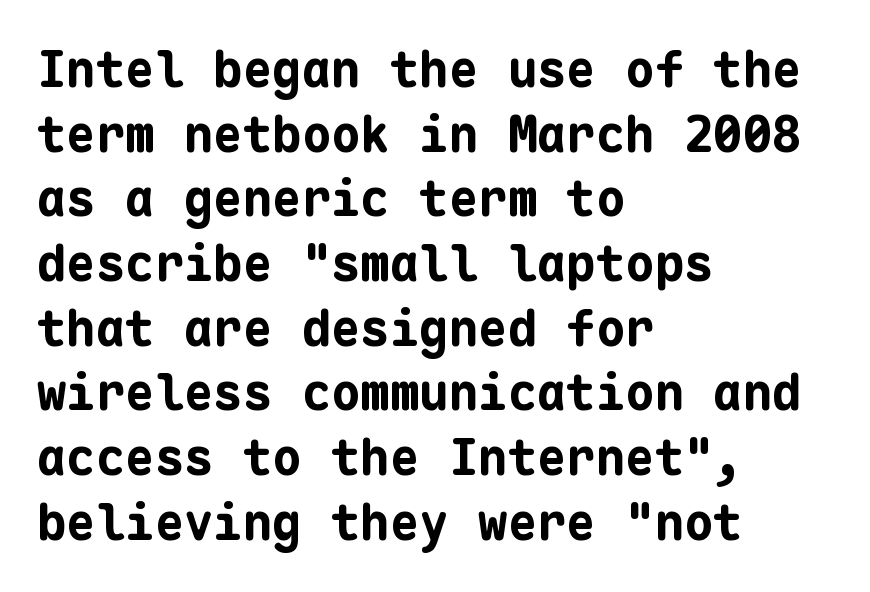
The image shows 49 px bold sans-serif type, upright, monospaced; set left-aligned, normal line spacing (1.32x), normal letter spacing, not underlined; low stroke contrast and a medium x-height.
